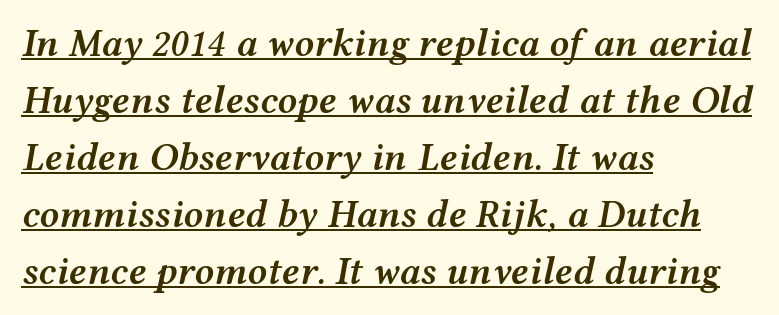
Q: Is the text bold? A: Semi-bold.
Q: Is the text italic (slanted)? A: Yes, it leans right by about 12 degrees.
Q: Is the text underlined? A: Yes.
Q: How is the paragraph aligned? A: Left-aligned.
Q: Is the spacing between letters normal or unusually wide? A: Normal.
Q: Is the spacing between lines tight, normal or loose? A: Normal.
Q: Width (condensed, normal, or wide)? A: Wide.
Q: Stroke contrast? A: Medium.
Q: x-height? A: Medium.
Q: Monospaced? A: No.
